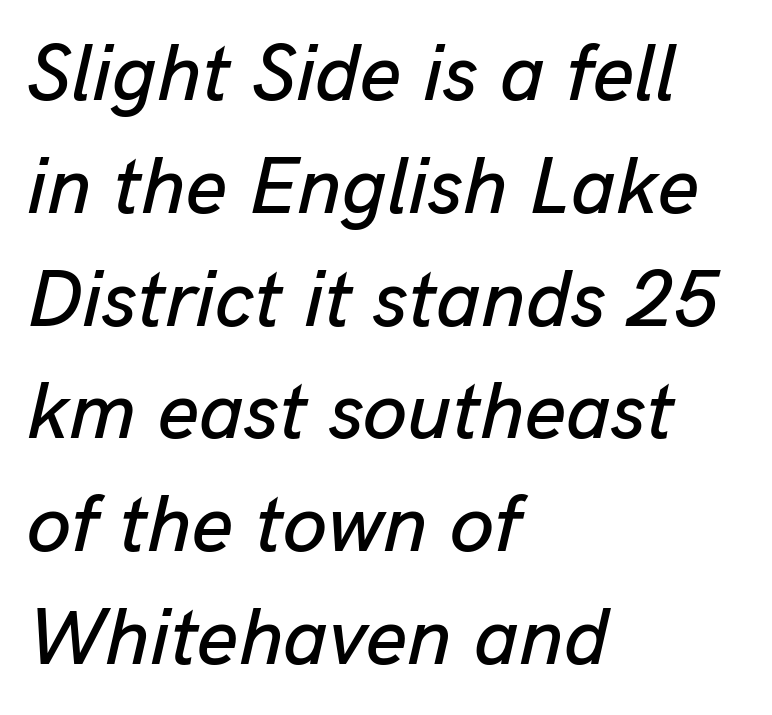
Q: Is the text italic (slanted)? A: Yes, it leans right by about 13 degrees.
Q: Is the text underlined? A: No.
Q: How is the paragraph aligned? A: Left-aligned.
Q: Is the spacing between letters normal or unusually wide? A: Normal.
Q: Is the spacing between lines tight, normal or loose? A: Normal.
Q: Width (condensed, normal, or wide)? A: Normal.
Q: Stroke contrast? A: Low.
Q: x-height? A: Medium.
Q: Monospaced? A: No.
